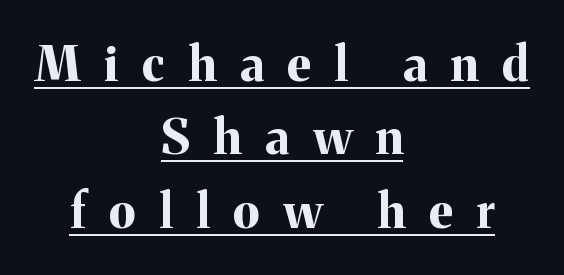
Q: Is the text bold? A: Yes.
Q: Is the text italic (slanted)? A: No, it is upright.
Q: Is the typeface a serif or a sans-serif typeface? A: Serif.
Q: Is the text underlined? A: Yes.
Q: How is the paragraph aligned? A: Centered.
Q: Is the spacing between letters normal or unusually wide? A: Unusually wide.
Q: Is the spacing between lines tight, normal or loose? A: Normal.
Q: Width (condensed, normal, or wide)? A: Normal.
Q: Stroke contrast? A: Medium.
Q: x-height? A: Medium.
Q: Monospaced? A: No.
